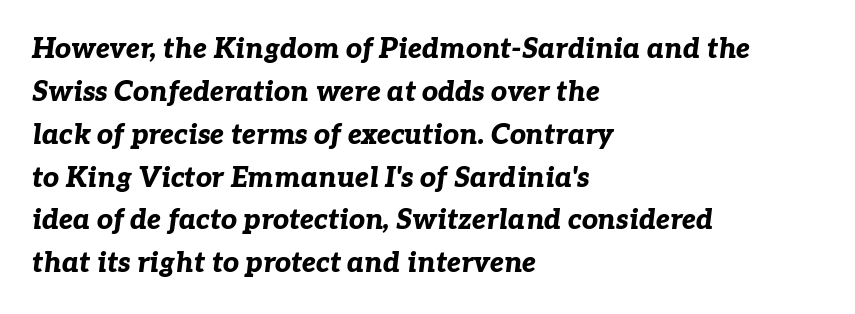
{"italic": "yes", "lean": "right", "slant_degrees": 7, "bold": "yes", "weight": "bold", "width": "normal", "stroke_contrast": "low", "x_height": "medium", "monospaced": "no", "underline": "no", "align": "left", "line_spacing": "normal", "line_spacing_ratio": 1.53, "letter_spacing": "normal", "letter_spacing_em": 0.0, "glyph_px": 28}
